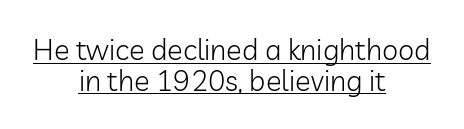
The image shows 29 px light sans-serif type, upright; set centered, tight line spacing (1.06x), normal letter spacing, underlined; low stroke contrast and a medium x-height.
